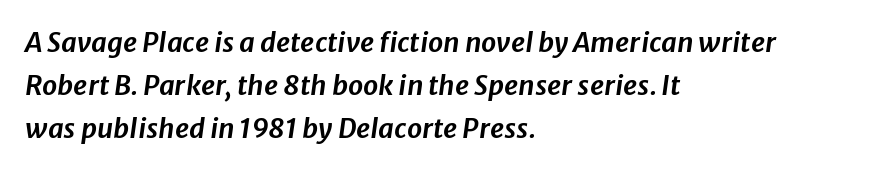
Q: Is the text italic (slanted)? A: Yes, it leans right by about 8 degrees.
Q: Is the text underlined? A: No.
Q: How is the paragraph aligned? A: Left-aligned.
Q: Is the spacing between letters normal or unusually wide? A: Normal.
Q: Is the spacing between lines tight, normal or loose? A: Normal.
